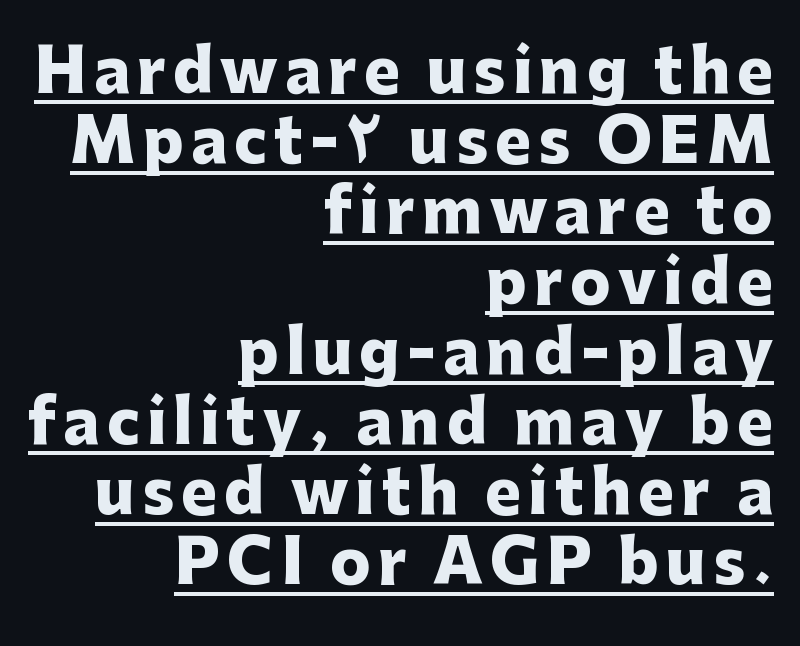
Q: Is the text bold? A: Yes.
Q: Is the text italic (slanted)? A: No, it is upright.
Q: Is the typeface a serif or a sans-serif typeface? A: Sans-serif.
Q: Is the text underlined? A: Yes.
Q: How is the paragraph aligned? A: Right-aligned.
Q: Width (condensed, normal, or wide)? A: Normal.
Q: Stroke contrast? A: Low.
Q: x-height? A: Medium.
Q: Monospaced? A: No.
